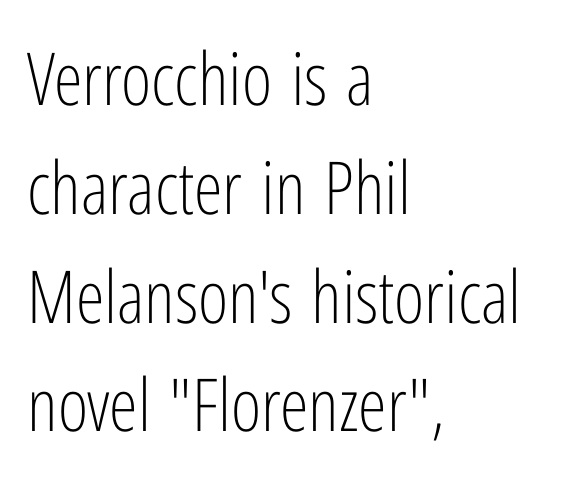
Descender tails drop into unmarked territory. The designer left line spacing at the default. Each letter keeps its own natural width here, so spacing adapts to shape. No extra ink here — the face is not bold. The tracking reads as untouched default to a designer's eye. This is roman type, the default non-slanted kind.
